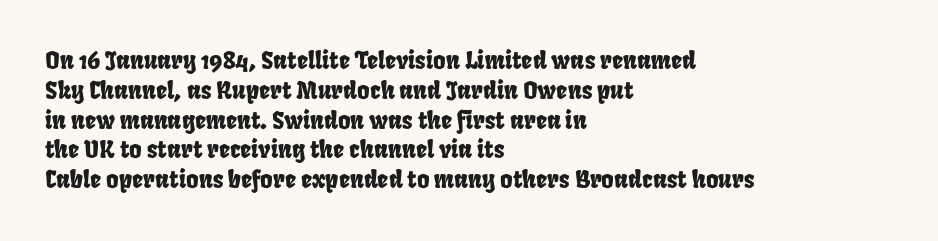
Typeset ragged right — the left edge is the straight one. The glyphs are unaccompanied by any horizontal stroke below them. The gaps between neighbouring characters are ordinary and unremarkable.
